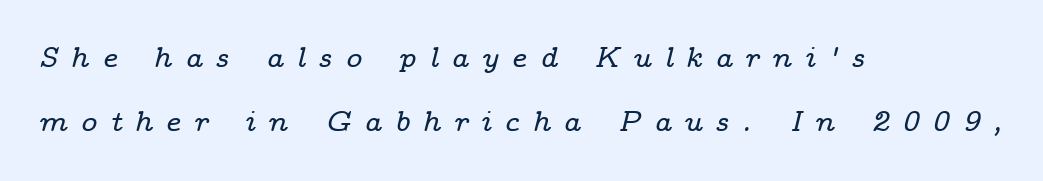
Q: Is the text italic (slanted)? A: Yes, it leans right by about 14 degrees.
Q: Is the typeface a serif or a sans-serif typeface? A: Serif.
Q: Is the text underlined? A: No.
Q: How is the paragraph aligned? A: Left-aligned.
Q: Is the spacing between letters normal or unusually wide? A: Unusually wide.
Q: Is the spacing between lines tight, normal or loose? A: Loose.
Q: Width (condensed, normal, or wide)? A: Wide.
Q: Stroke contrast? A: Low.
Q: x-height? A: Medium.
Q: Monospaced? A: No.
